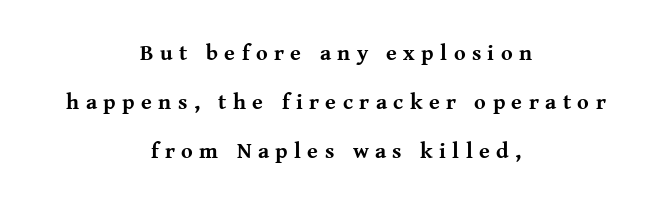
{"italic": "no", "bold": "yes", "underline": "no", "align": "center", "line_spacing": "loose", "line_spacing_ratio": 2.22, "letter_spacing": "wide", "letter_spacing_em": 0.29, "glyph_px": 22}
